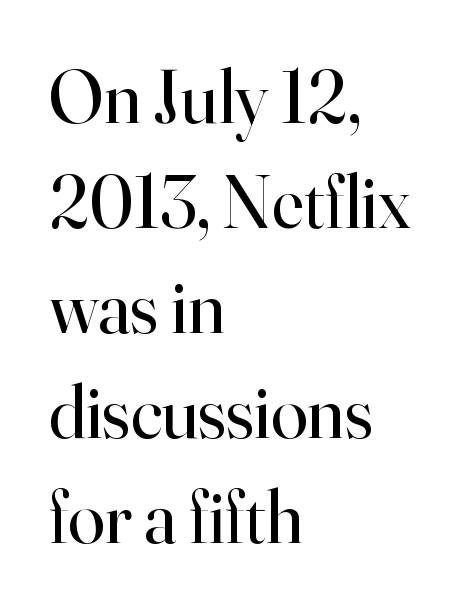
The image shows 75 px regular-weight serif type, upright; set left-aligned, normal line spacing (1.4x), normal letter spacing, not underlined; high stroke contrast and a small x-height.
